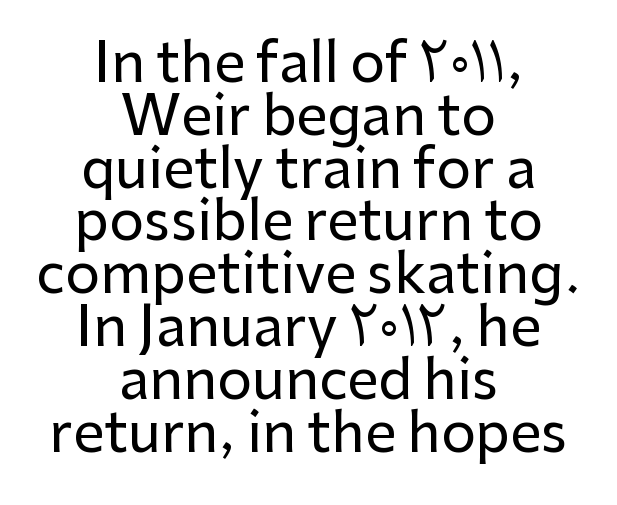
The compositor balanced each line on the midline. The face used here is proportionally spaced, like ordinary book or web type. Glyph-to-glyph distance matches everyday printed text. These lines are composed in type without serifs. The line-height multiplier appears low, near solid setting.
